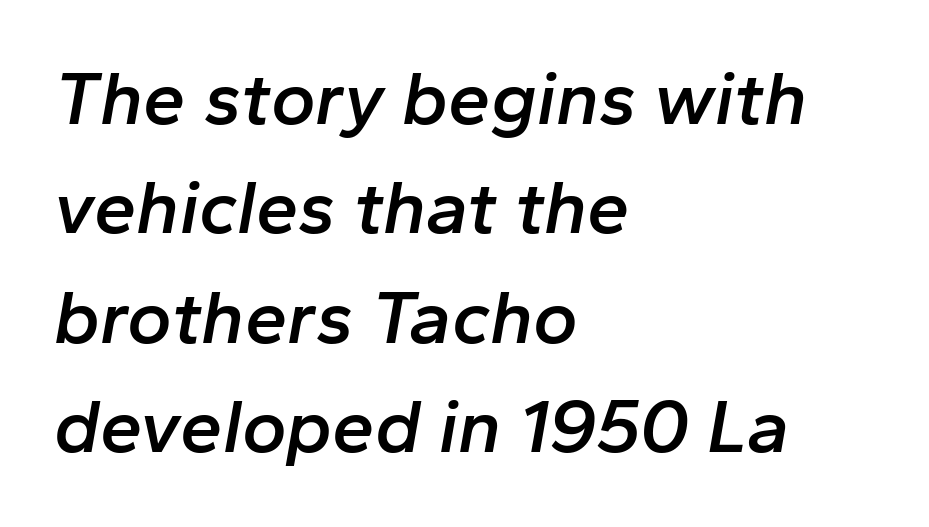
Short note: letters normally spaced. Whoever set this chose a conventional vertical rhythm. Nobody drew a line under any word here. Set as a demibold, roughly 600 on the weight scale.
